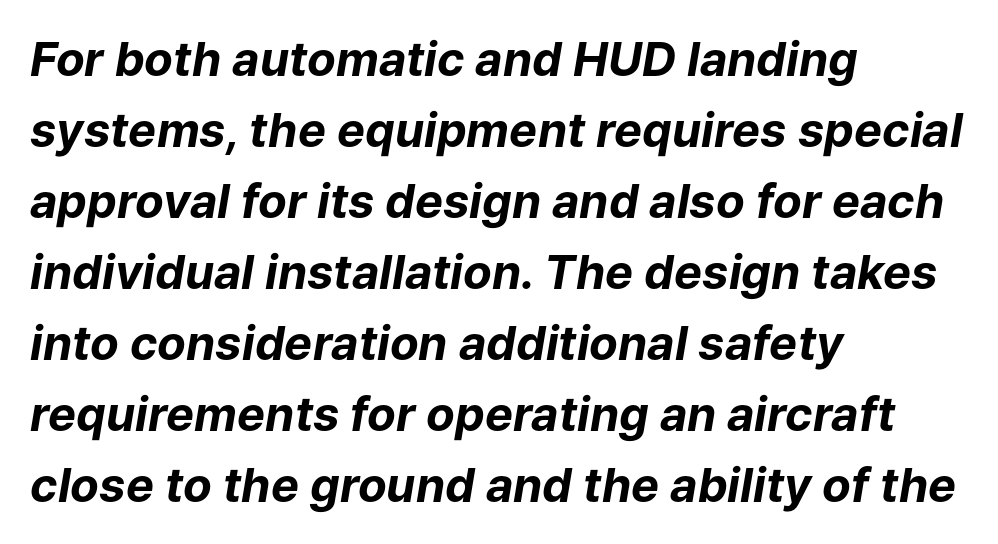
The image shows 47 px bold type, italic (leaning right); set left-aligned, normal line spacing (1.51x), normal letter spacing, not underlined; low stroke contrast and a medium x-height.
